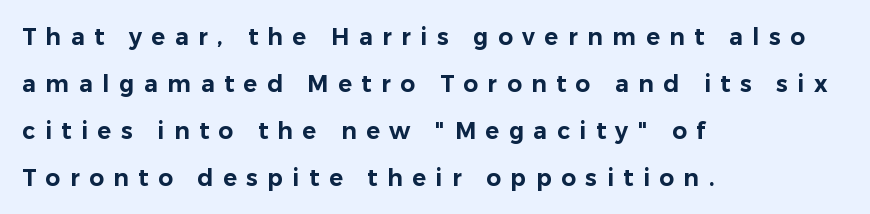
{"italic": "no", "underline": "no", "align": "left", "line_spacing": "loose", "line_spacing_ratio": 2.04, "letter_spacing": "wide", "letter_spacing_em": 0.42, "glyph_px": 23}
